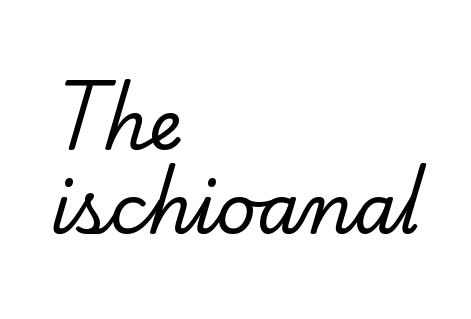
The type is set solid horizontally, with unmodified tracking. The face used here is proportionally spaced, like ordinary book or web type. Descenders hang freely into open space. The letterforms sit at book weight or below. One-word summary of the alignment: left.
